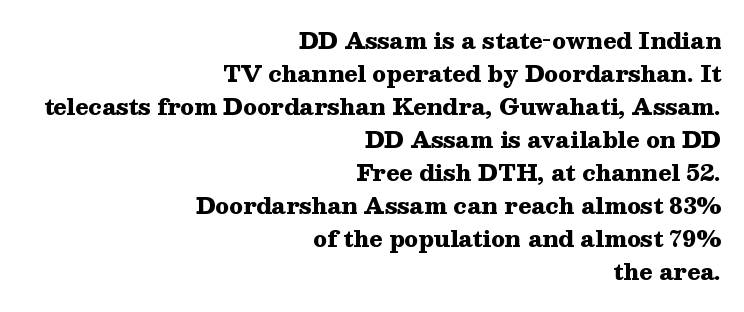
The image shows 22 px bold type, upright; set right-aligned, normal line spacing (1.5x), normal letter spacing, not underlined.
